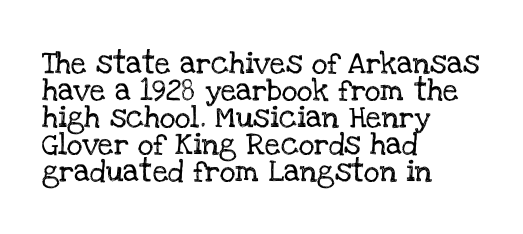
Q: Is the text italic (slanted)? A: No, it is upright.
Q: Is the text underlined? A: No.
Q: How is the paragraph aligned? A: Left-aligned.
Q: Is the spacing between letters normal or unusually wide? A: Normal.
